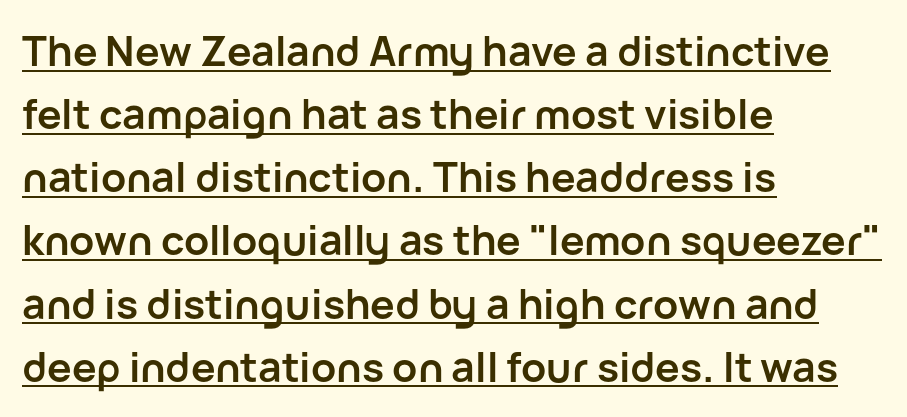
Q: Is the text bold? A: Yes.
Q: Is the text italic (slanted)? A: No, it is upright.
Q: Is the typeface a serif or a sans-serif typeface? A: Sans-serif.
Q: Is the text underlined? A: Yes.
Q: How is the paragraph aligned? A: Left-aligned.
Q: Is the spacing between letters normal or unusually wide? A: Normal.
Q: Is the spacing between lines tight, normal or loose? A: Normal.
Q: Width (condensed, normal, or wide)? A: Normal.
Q: Stroke contrast? A: Low.
Q: x-height? A: Medium.
Q: Monospaced? A: No.
